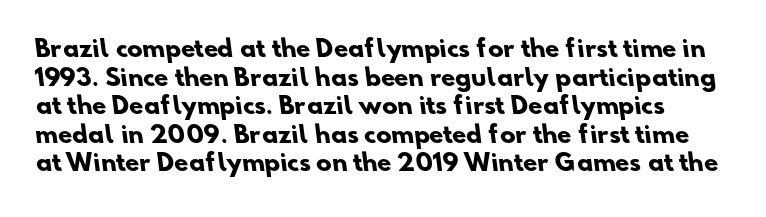
{"bold": "yes", "underline": "no", "line_spacing_ratio": 1.24, "letter_spacing": "normal", "letter_spacing_em": 0.0, "glyph_px": 23}
